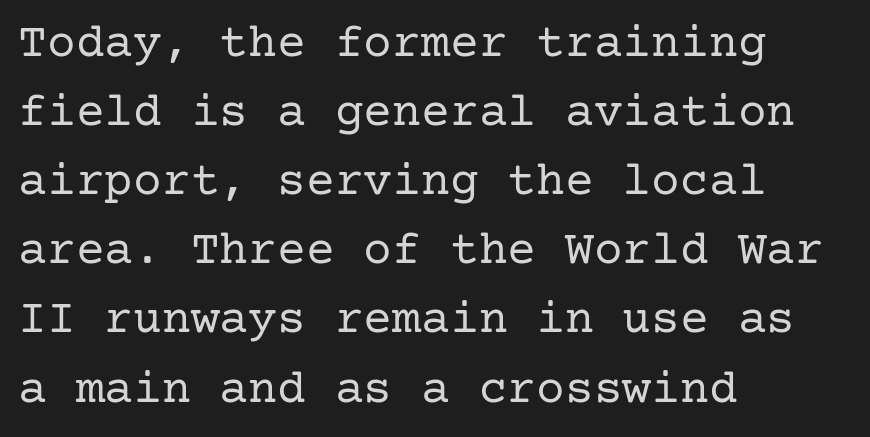
{"serif": "yes", "italic": "no", "bold": "no", "weight": "regular", "width": "normal", "stroke_contrast": "low", "x_height": "medium", "underline": "no", "align": "left", "line_spacing": "normal", "line_spacing_ratio": 1.44, "letter_spacing": "normal", "letter_spacing_em": 0.0, "glyph_px": 48}
